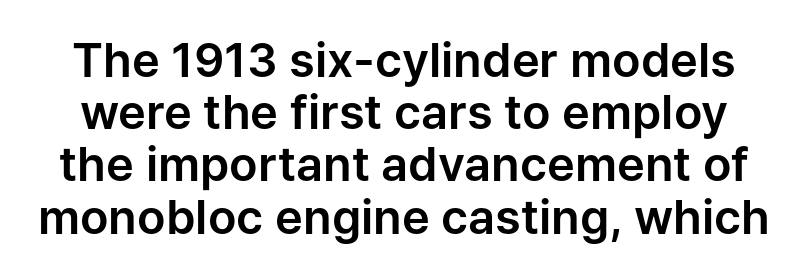
The image shows 47 px sans-serif type, upright; set tight line spacing (1.11x), normal letter spacing, not underlined; low stroke contrast and a medium x-height.
